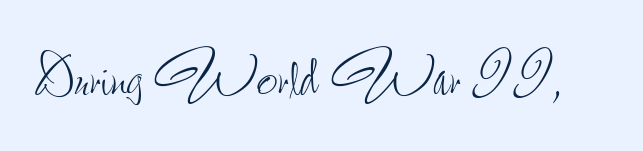
Q: Is the text bold? A: No.
Q: Is the text italic (slanted)? A: Yes.
Q: Is the text underlined? A: No.
Q: Is the spacing between letters normal or unusually wide? A: Normal.
Q: Width (condensed, normal, or wide)? A: Condensed.
Q: Stroke contrast? A: Low.
Q: x-height? A: Small.
Q: Monospaced? A: No.
